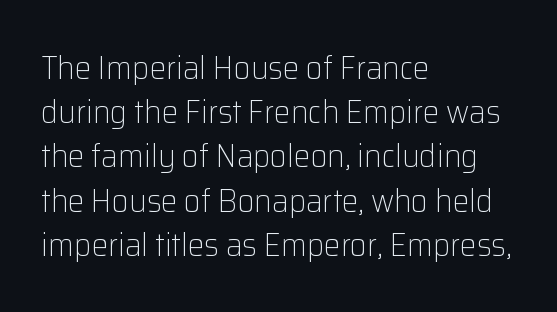
Q: Is the text bold? A: No.
Q: Is the text italic (slanted)? A: No, it is upright.
Q: Is the typeface a serif or a sans-serif typeface? A: Sans-serif.
Q: Is the text underlined? A: No.
Q: How is the paragraph aligned? A: Left-aligned.
Q: Is the spacing between letters normal or unusually wide? A: Normal.
Q: Is the spacing between lines tight, normal or loose? A: Normal.
Q: Width (condensed, normal, or wide)? A: Normal.
Q: Stroke contrast? A: Low.
Q: x-height? A: Medium.
Q: Monospaced? A: No.
